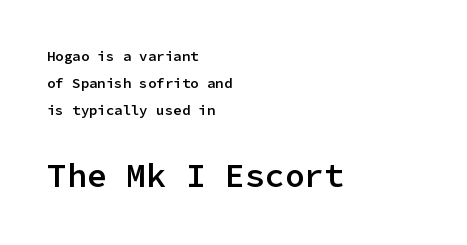
Q: Is the text bold? A: Semi-bold.
Q: Is the text italic (slanted)? A: No, it is upright.
Q: Is the typeface a serif or a sans-serif typeface? A: Sans-serif.
Q: Is the text underlined? A: No.
Q: How is the paragraph aligned? A: Left-aligned.
Q: Is the spacing between letters normal or unusually wide? A: Normal.
Q: Is the spacing between lines tight, normal or loose? A: Loose.
Q: Which block of text is set in a larger size, the first (top) or the second (bottom)? A: The second (bottom) one.
Q: Width (condensed, normal, or wide)? A: Normal.
Q: Stroke contrast? A: Low.
Q: x-height? A: Medium.
Q: Monospaced? A: Yes.
